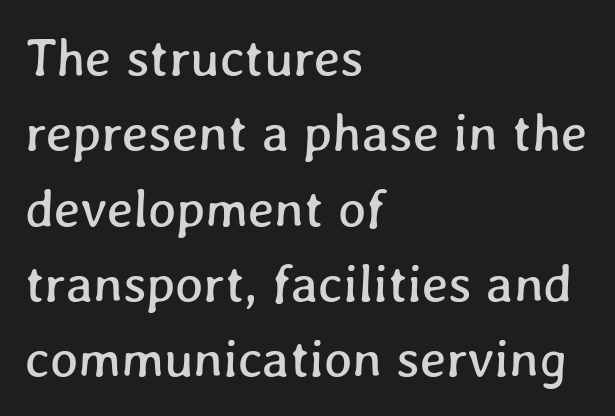
The image shows 53 px text type; set left-aligned, normal line spacing (1.42x), normal letter spacing, not underlined; low stroke contrast and a medium x-height.
